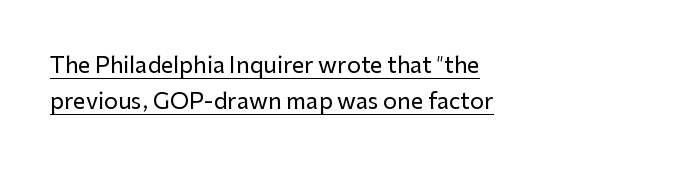
What decoration does the sample have? An underline. Posture: straight, roman, zero tilt. These lines sit exactly where default settings would place them. Nobody touched the tracking dial on this one.
